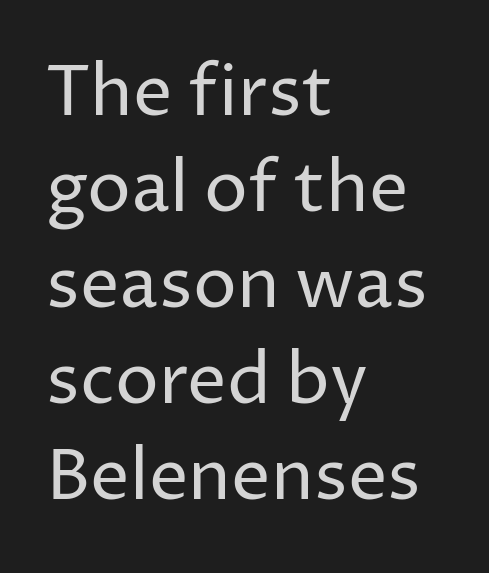
The image shows 70 px regular-weight sans-serif type, upright; set left-aligned, normal line spacing (1.37x), normal letter spacing, not underlined; low stroke contrast and a medium x-height.
